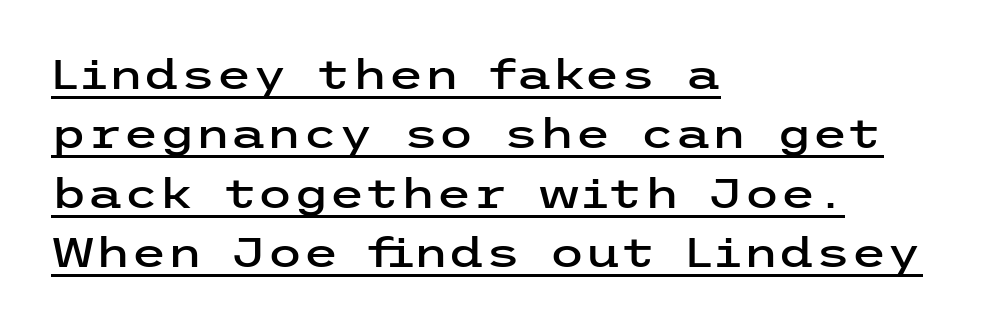
Here the glyphs are tracked normally, forming tight word shapes. Honestly, the underline is the first thing you notice here. Nothing sits at the stroke ends, so this counts as sans-serif. If you drew a ruler down the left edge, every line would touch it.
